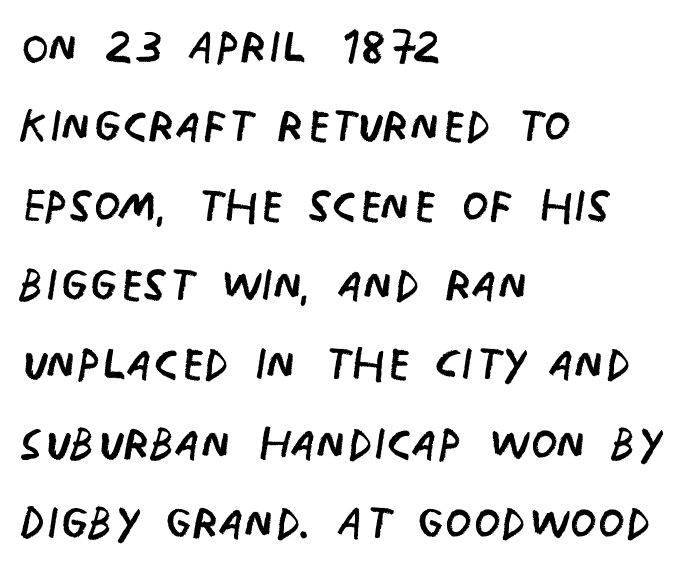
Q: Is the text bold? A: No.
Q: Is the typeface a serif or a sans-serif typeface? A: Sans-serif.
Q: Is the text underlined? A: No.
Q: How is the paragraph aligned? A: Left-aligned.
Q: Is the spacing between letters normal or unusually wide? A: Normal.
Q: Is the spacing between lines tight, normal or loose? A: Normal.
Q: Width (condensed, normal, or wide)? A: Condensed.
Q: Stroke contrast? A: Low.
Q: x-height? A: Large.
Q: Monospaced? A: No.
